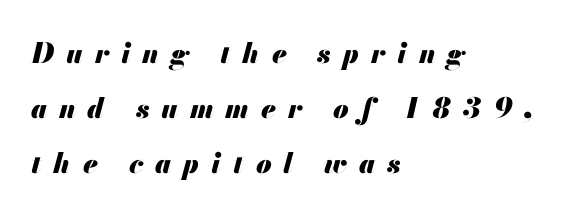
The image shows 28 px heavy type, italic (leaning right); set left-aligned, loose line spacing (1.96x), unusually wide letter spacing (+0.43 em), not underlined; medium stroke contrast and a small x-height.
